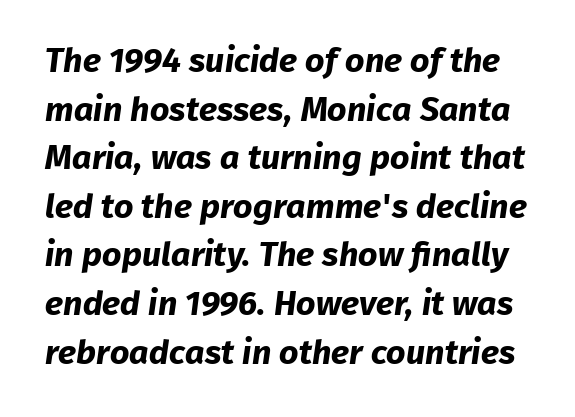
Q: Is the text bold? A: Yes.
Q: Is the typeface a serif or a sans-serif typeface? A: Sans-serif.
Q: Is the text underlined? A: No.
Q: Is the spacing between letters normal or unusually wide? A: Normal.
Q: Is the spacing between lines tight, normal or loose? A: Normal.
Q: Width (condensed, normal, or wide)? A: Normal.
Q: Stroke contrast? A: Low.
Q: x-height? A: Medium.
Q: Monospaced? A: No.
